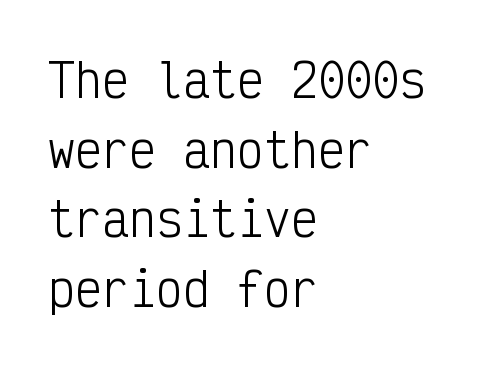
The image shows 45 px light, condensed sans-serif type, upright, monospaced; set left-aligned, normal line spacing (1.55x), normal letter spacing, not underlined; low stroke contrast and a medium x-height.
